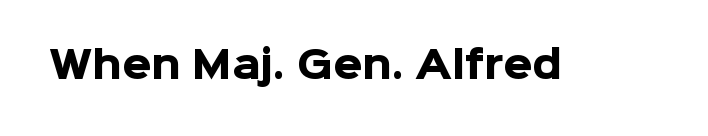
Q: Is the text bold? A: Yes.
Q: Is the text italic (slanted)? A: No, it is upright.
Q: Is the typeface a serif or a sans-serif typeface? A: Sans-serif.
Q: Is the text underlined? A: No.
Q: Is the spacing between letters normal or unusually wide? A: Normal.
Q: Width (condensed, normal, or wide)? A: Normal.
Q: Stroke contrast? A: Low.
Q: x-height? A: Medium.
Q: Monospaced? A: No.
